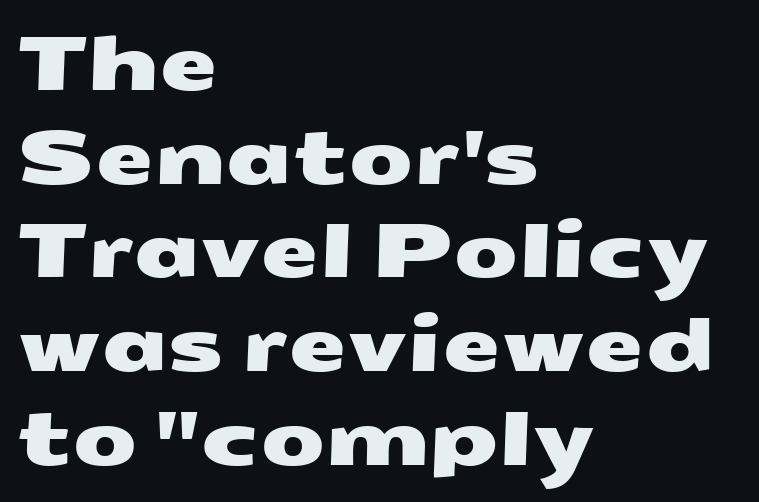
{"serif": "no", "width": "wide", "stroke_contrast": "medium", "x_height": "medium", "monospaced": "no", "underline": "no", "align": "left", "line_spacing": "normal", "line_spacing_ratio": 1.25, "letter_spacing": "normal", "letter_spacing_em": 0.0, "glyph_px": 75}
